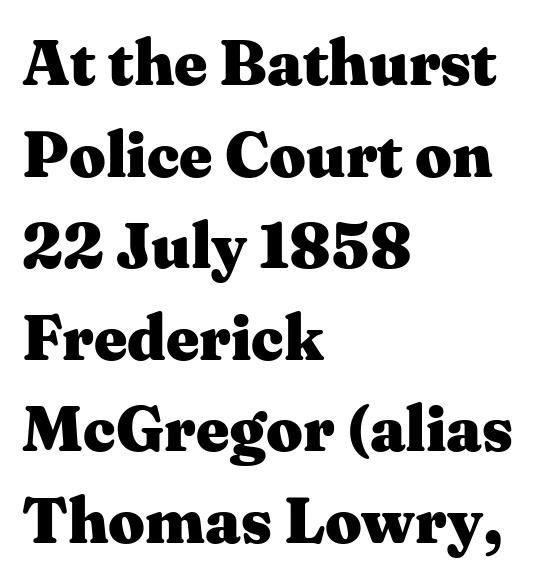
The image shows 64 px heavy, wide serif type, upright; set left-aligned, normal line spacing (1.43x), normal letter spacing, not underlined; medium stroke contrast and a medium x-height.
